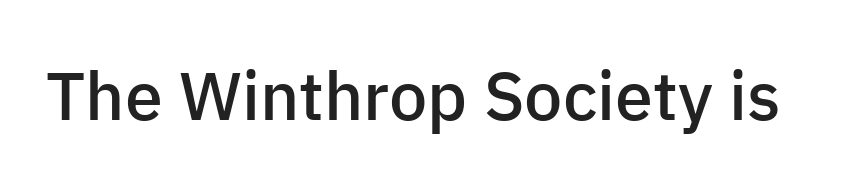
In terms of letterform style, serifs are entirely absent. Decoration check: the copy has no underline. There is no visible air inserted between adjacent glyphs. Spacing verdict: proportional, widths tailored to each character. Notice how the stems are strictly vertical — no italics here.
